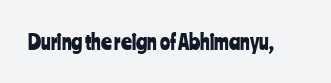
Q: Is the text italic (slanted)? A: No, it is upright.
Q: Is the text underlined? A: No.
Q: Is the spacing between letters normal or unusually wide? A: Normal.
